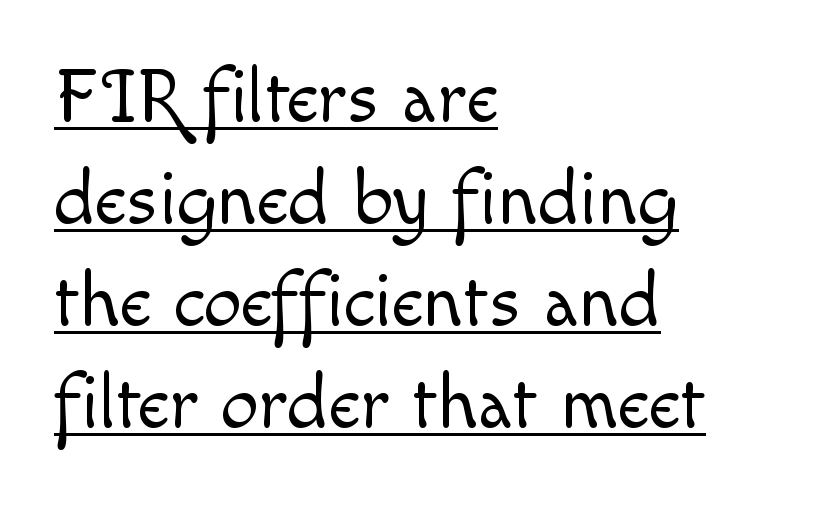
The typesetter chose a ragged-right arrangement here. The letters sit at their default tracking, neither squeezed nor spread. The line-height multiplier appears to be the usual default. Descenders here cross a horizontal rule under the line. Each stroke keeps to a modest, everyday thickness or less. This is roman type, the default non-slanted kind.
